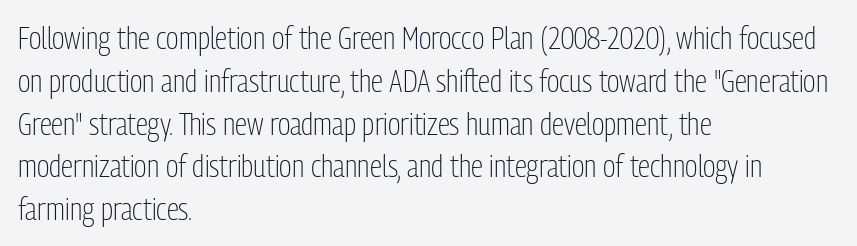
Q: Is the text bold? A: No.
Q: Is the text italic (slanted)? A: No, it is upright.
Q: Is the typeface a serif or a sans-serif typeface? A: Sans-serif.
Q: Is the text underlined? A: No.
Q: How is the paragraph aligned? A: Left-aligned.
Q: Is the spacing between letters normal or unusually wide? A: Normal.
Q: Is the spacing between lines tight, normal or loose? A: Normal.
Q: Width (condensed, normal, or wide)? A: Condensed.
Q: Stroke contrast? A: Low.
Q: x-height? A: Medium.
Q: Monospaced? A: No.
